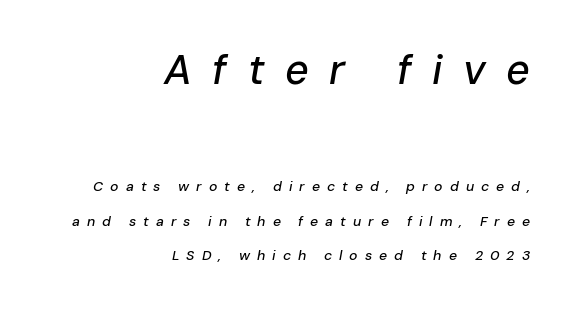
Q: Is the text italic (slanted)? A: Yes, it leans right by about 10 degrees.
Q: Is the text underlined? A: No.
Q: How is the paragraph aligned? A: Right-aligned.
Q: Is the spacing between letters normal or unusually wide? A: Unusually wide.
Q: Is the spacing between lines tight, normal or loose? A: Loose.
Q: Which block of text is set in a larger size, the first (top) or the second (bottom)? A: The first (top) one.
Q: Width (condensed, normal, or wide)? A: Normal.
Q: Stroke contrast? A: Low.
Q: x-height? A: Medium.
Q: Monospaced? A: No.
